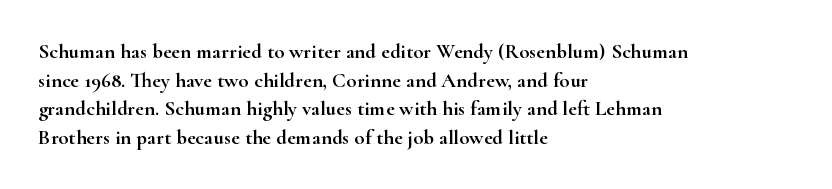
The rendering keeps characters at their native spacing. Does the lettering tilt? It doesn't — this is upright. Descender tails drop into unmarked territory. The lines sit at an ordinary, default distance from one another. One-word summary of the alignment: left.
